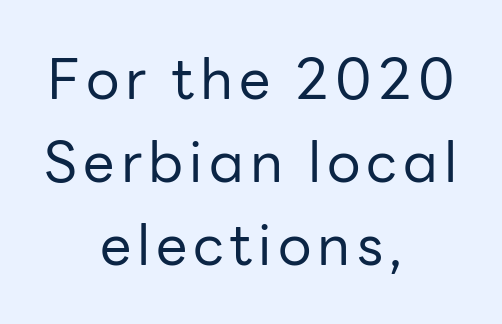
Q: Is the text bold? A: No.
Q: Is the text italic (slanted)? A: No, it is upright.
Q: Is the typeface a serif or a sans-serif typeface? A: Sans-serif.
Q: Is the text underlined? A: No.
Q: How is the paragraph aligned? A: Centered.
Q: Is the spacing between lines tight, normal or loose? A: Normal.
Q: Width (condensed, normal, or wide)? A: Normal.
Q: Stroke contrast? A: Low.
Q: x-height? A: Medium.
Q: Monospaced? A: No.
